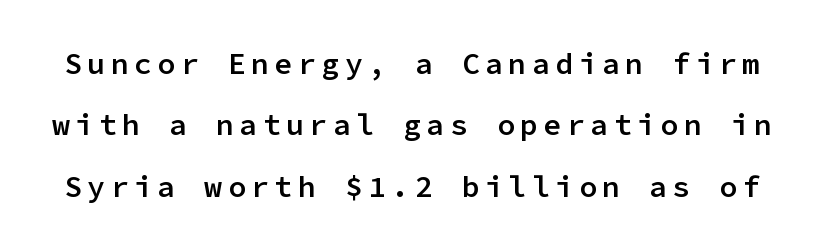
{"serif": "no", "italic": "no", "bold": "semi", "weight": "semibold", "width": "normal", "stroke_contrast": "low", "x_height": "medium", "monospaced": "yes", "underline": "no", "line_spacing": "loose", "line_spacing_ratio": 2.05, "glyph_px": 30}
